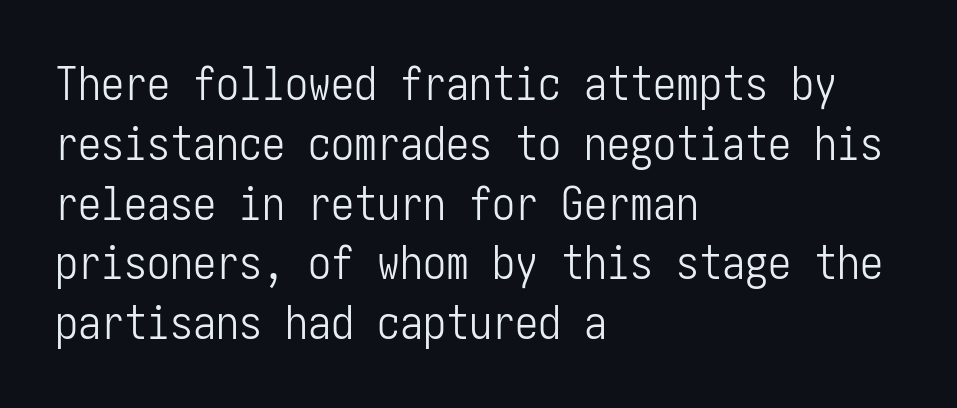
Q: Is the text bold? A: No.
Q: Is the text italic (slanted)? A: No, it is upright.
Q: Is the typeface a serif or a sans-serif typeface? A: Sans-serif.
Q: Is the text underlined? A: No.
Q: How is the paragraph aligned? A: Left-aligned.
Q: Is the spacing between letters normal or unusually wide? A: Normal.
Q: Is the spacing between lines tight, normal or loose? A: Normal.
Q: Width (condensed, normal, or wide)? A: Condensed.
Q: Stroke contrast? A: Low.
Q: x-height? A: Medium.
